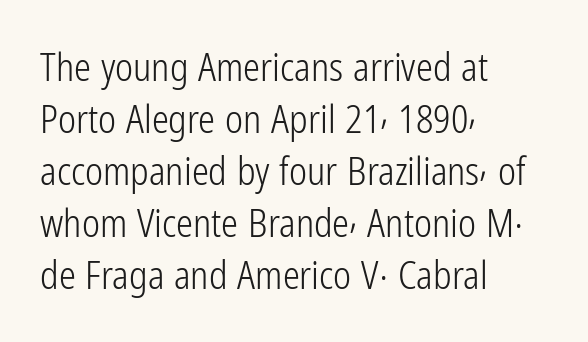
Q: Is the text bold? A: No.
Q: Is the text italic (slanted)? A: No, it is upright.
Q: Is the typeface a serif or a sans-serif typeface? A: Sans-serif.
Q: Is the text underlined? A: No.
Q: How is the paragraph aligned? A: Left-aligned.
Q: Is the spacing between letters normal or unusually wide? A: Normal.
Q: Is the spacing between lines tight, normal or loose? A: Normal.
Q: Width (condensed, normal, or wide)? A: Condensed.
Q: Stroke contrast? A: Low.
Q: x-height? A: Medium.
Q: Monospaced? A: No.
